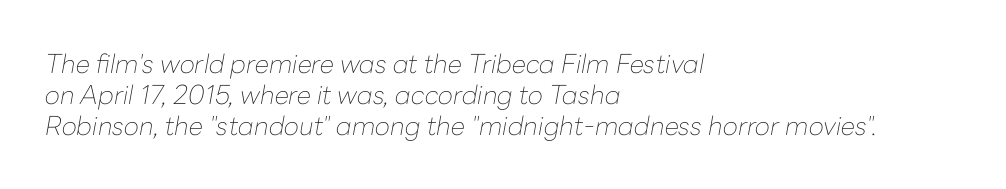
Q: Is the text bold? A: No.
Q: Is the text italic (slanted)? A: Yes, it leans right by about 10 degrees.
Q: Is the text underlined? A: No.
Q: How is the paragraph aligned? A: Left-aligned.
Q: Is the spacing between letters normal or unusually wide? A: Normal.
